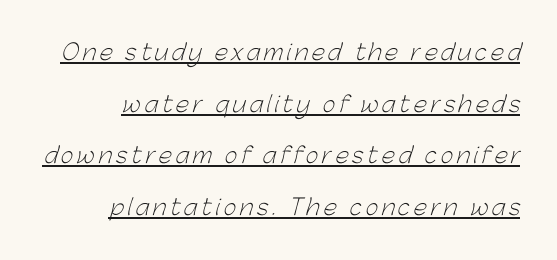
Q: Is the text bold? A: No.
Q: Is the text underlined? A: Yes.
Q: Is the spacing between lines tight, normal or loose? A: Loose.
